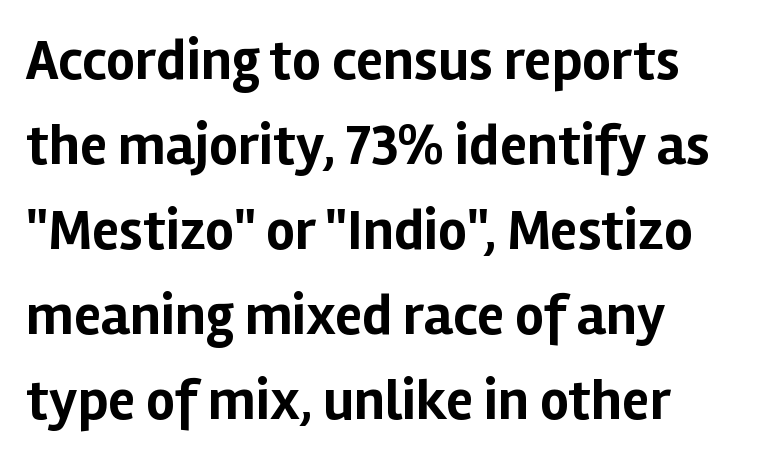
{"serif": "no", "italic": "no", "bold": "yes", "weight": "bold", "width": "normal", "stroke_contrast": "low", "x_height": "medium", "monospaced": "no", "underline": "no", "align": "left", "line_spacing": "normal", "line_spacing_ratio": 1.49, "letter_spacing": "normal", "letter_spacing_em": 0.0, "glyph_px": 57}
